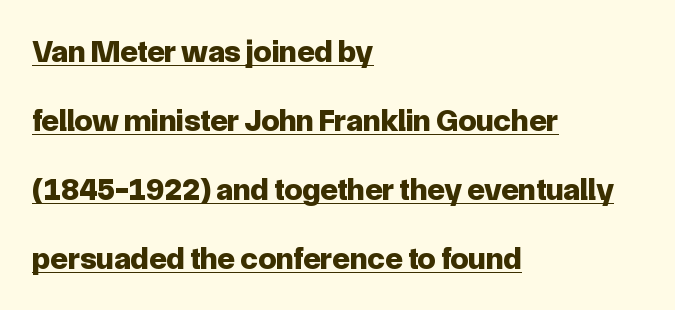
{"serif": "no", "italic": "no", "bold": "yes", "weight": "bold", "width": "normal", "stroke_contrast": "low", "x_height": "medium", "monospaced": "no", "underline": "yes", "align": "left", "line_spacing": "loose", "line_spacing_ratio": 2.16, "letter_spacing": "normal", "letter_spacing_em": 0.0, "glyph_px": 32}
